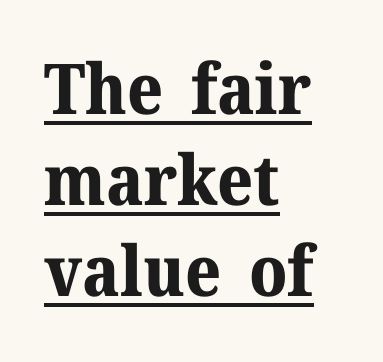
Reading down the column, the eye jumps a familiar distance to each next line. A dark, heavy texture on the line: the type is bold. A typesetter would label this face a serif. The passage shown is typed in a proportional face where columns would drift.
